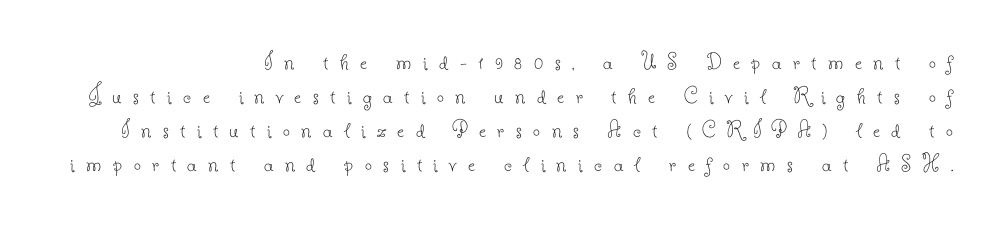
{"italic": "no", "bold": "no", "underline": "no", "align": "right", "line_spacing": "normal", "line_spacing_ratio": 1.36, "letter_spacing": "wide", "letter_spacing_em": 0.46, "glyph_px": 25}
